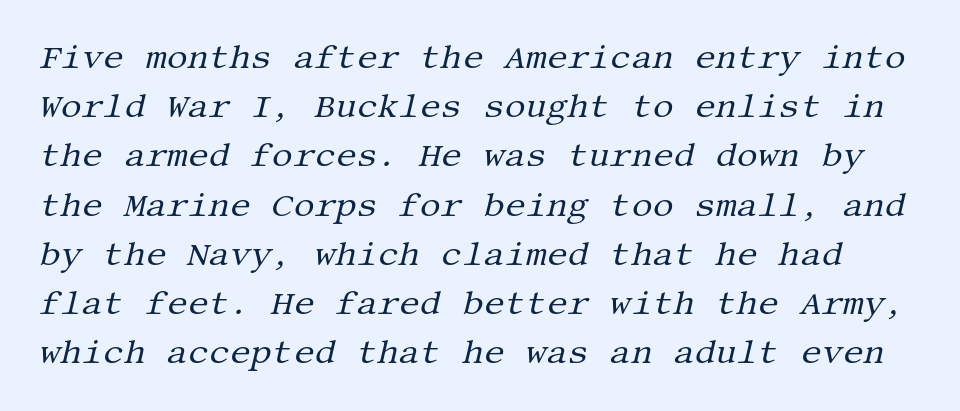
{"serif": "yes", "italic": "yes", "lean": "right", "slant_degrees": 13, "bold": "no", "weight": "regular", "width": "normal", "stroke_contrast": "medium", "x_height": "large", "underline": "no", "line_spacing": "normal", "line_spacing_ratio": 1.49, "letter_spacing": "normal", "letter_spacing_em": 0.0, "glyph_px": 33}
